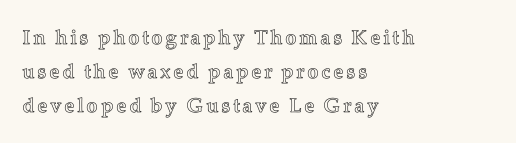
{"italic": "no", "underline": "no", "align": "left", "line_spacing": "normal", "line_spacing_ratio": 1.7, "glyph_px": 20}
